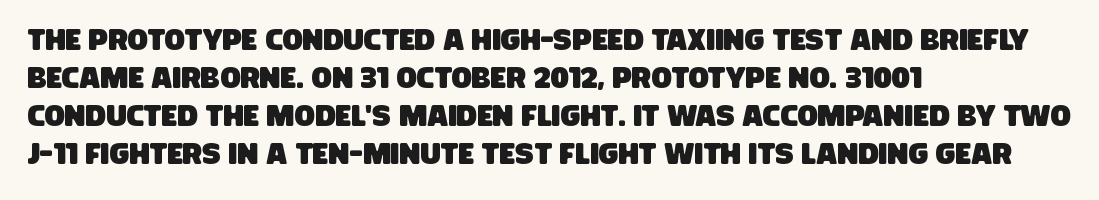
One-word summary of the alignment: left. The lines sit at an ordinary, default distance from one another. Glance below the letters and you will spot only blank space. Is this a fixed-width face? No — the glyphs have proportional, varying widths. Serifs: no, the terminals of the letterforms are clean.
